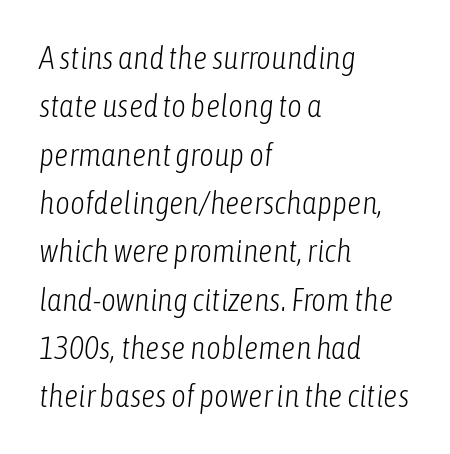
This sample has the flowing, uneven cadence of proportional lettering. On a weight scale, this lands at 450 or below. Honestly, the row spacing looks completely unremarkable. Spacing between characters is what you'd get straight out of the box. The typesetter chose a ragged-right arrangement here. Nobody drew a line under any word here.
